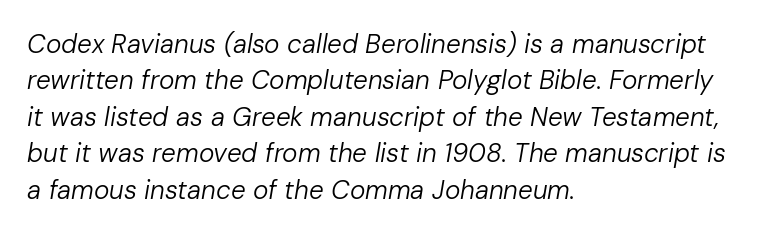
Q: Is the text bold? A: No.
Q: Is the text italic (slanted)? A: Yes, it leans right by about 10 degrees.
Q: Is the text underlined? A: No.
Q: How is the paragraph aligned? A: Left-aligned.
Q: Is the spacing between letters normal or unusually wide? A: Normal.
Q: Is the spacing between lines tight, normal or loose? A: Normal.
